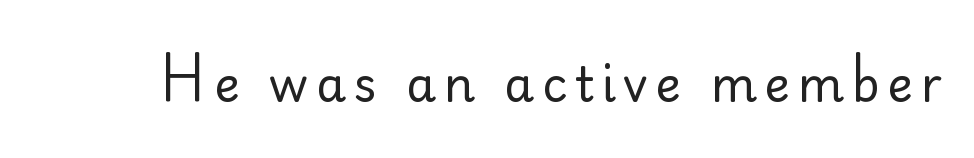
{"serif": "no", "italic": "no", "bold": "no", "weight": "regular", "width": "normal", "stroke_contrast": "low", "x_height": "small", "monospaced": "no", "underline": "no", "glyph_px": 48}
